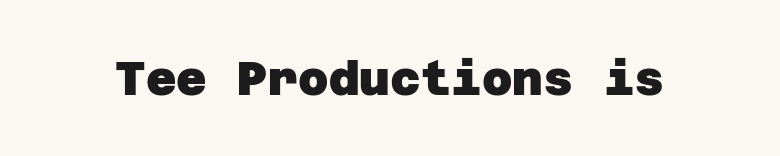
The image shows 47 px heavy sans-serif type; set normal letter spacing, not underlined; low stroke contrast and a large x-height.
